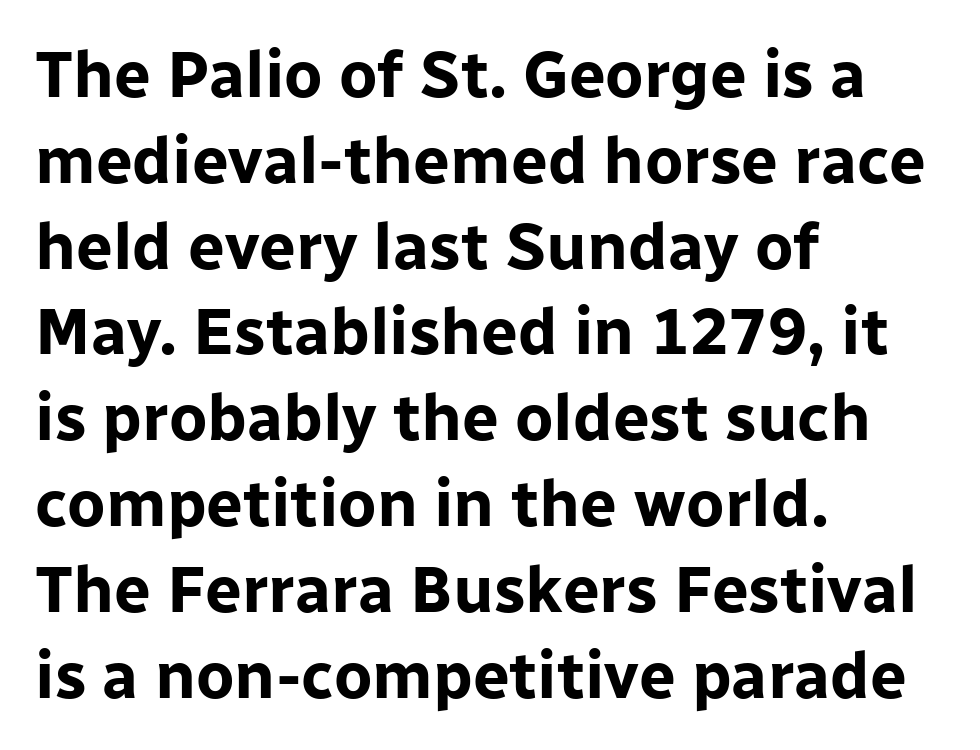
The image shows 65 px bold sans-serif type, upright; set left-aligned, normal line spacing (1.32x), normal letter spacing, not underlined; low stroke contrast and a medium x-height.
